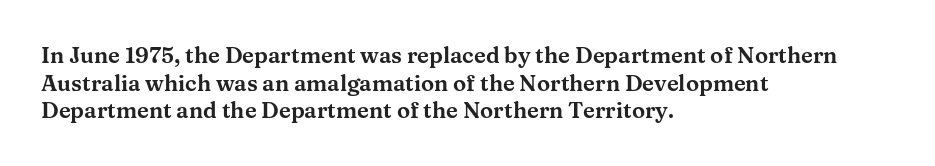
The image shows 22 px text type, upright; set left-aligned, normal line spacing (1.26x), normal letter spacing, not underlined.
